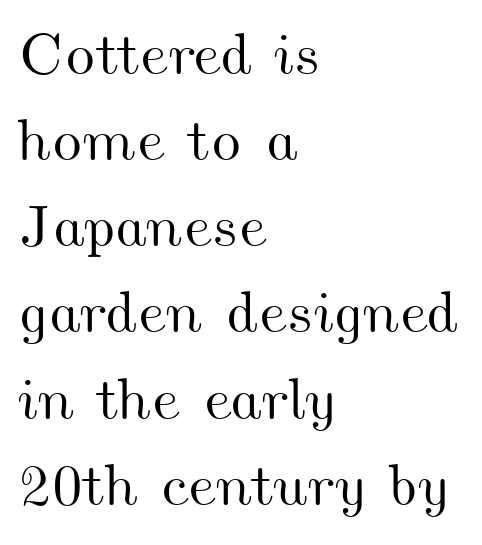
Q: Is the text underlined? A: No.
Q: How is the paragraph aligned? A: Left-aligned.
Q: Is the spacing between letters normal or unusually wide? A: Normal.
Q: Is the spacing between lines tight, normal or loose? A: Normal.
Q: Width (condensed, normal, or wide)? A: Wide.
Q: Stroke contrast? A: Medium.
Q: x-height? A: Small.
Q: Monospaced? A: No.
